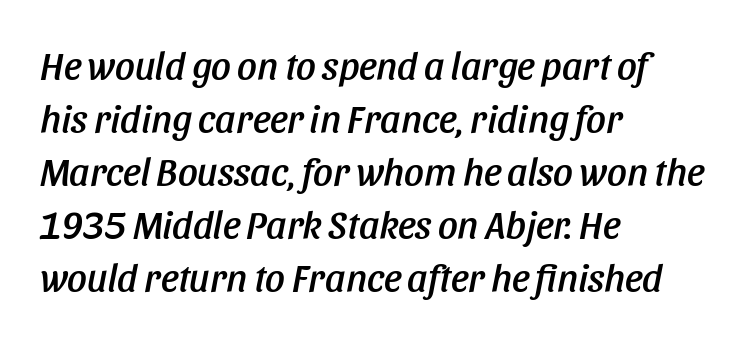
Q: Is the text italic (slanted)? A: Yes, it leans right by about 11 degrees.
Q: Is the text underlined? A: No.
Q: How is the paragraph aligned? A: Left-aligned.
Q: Is the spacing between letters normal or unusually wide? A: Normal.
Q: Is the spacing between lines tight, normal or loose? A: Normal.
Q: Width (condensed, normal, or wide)? A: Condensed.
Q: Stroke contrast? A: Low.
Q: x-height? A: Large.
Q: Monospaced? A: No.
